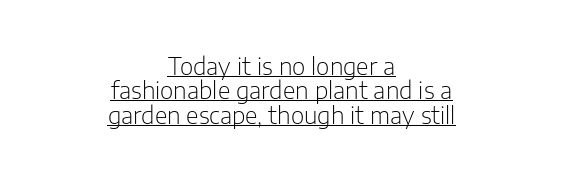
Q: Is the text bold? A: No.
Q: Is the text italic (slanted)? A: No, it is upright.
Q: Is the text underlined? A: Yes.
Q: How is the paragraph aligned? A: Centered.
Q: Is the spacing between letters normal or unusually wide? A: Normal.
Q: Is the spacing between lines tight, normal or loose? A: Tight.
